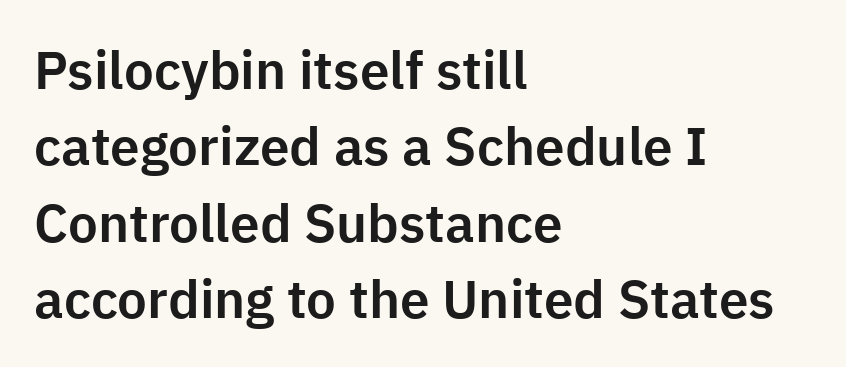
Q: Is the text italic (slanted)? A: No, it is upright.
Q: Is the typeface a serif or a sans-serif typeface? A: Sans-serif.
Q: Is the text underlined? A: No.
Q: How is the paragraph aligned? A: Left-aligned.
Q: Is the spacing between letters normal or unusually wide? A: Normal.
Q: Is the spacing between lines tight, normal or loose? A: Normal.
Q: Width (condensed, normal, or wide)? A: Normal.
Q: Stroke contrast? A: Low.
Q: x-height? A: Medium.
Q: Monospaced? A: No.
